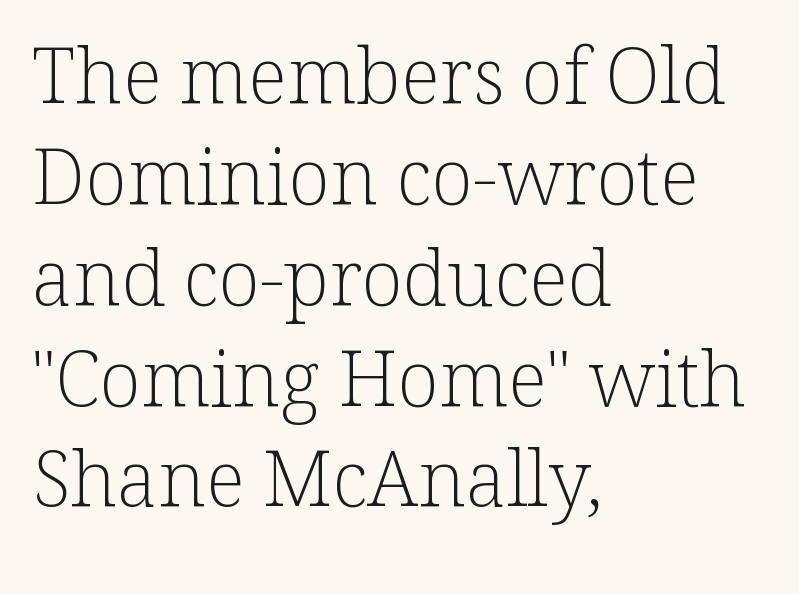
The image shows 77 px light serif type, upright; set left-aligned, normal line spacing (1.31x), normal letter spacing, not underlined; low stroke contrast and a medium x-height.
